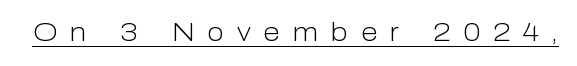
{"italic": "no", "bold": "no", "underline": "yes", "letter_spacing": "wide", "letter_spacing_em": 0.5, "glyph_px": 25}
